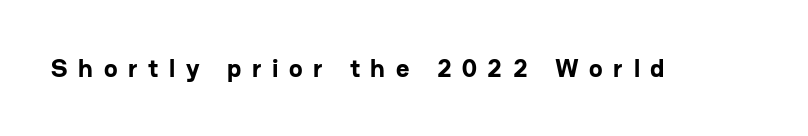
Italic? Not at all — the glyphs are vertical. Rule under the text: the space is simply empty. Heavy, bold letterforms. Compared with typical body copy, the letter spacing here is much looser.
